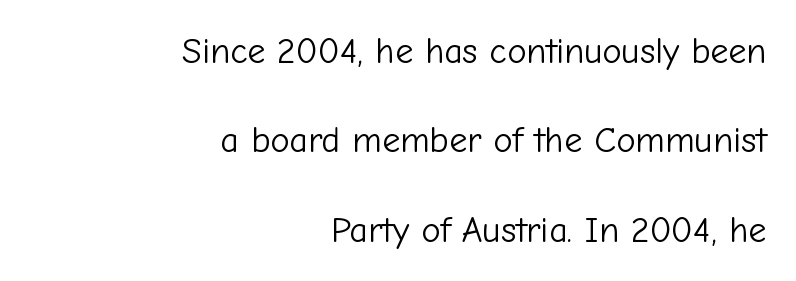
{"serif": "no", "italic": "no", "bold": "no", "weight": "light", "width": "normal", "stroke_contrast": "low", "x_height": "medium", "monospaced": "no", "underline": "no", "align": "right", "line_spacing": "loose", "line_spacing_ratio": 2.48, "letter_spacing": "normal", "letter_spacing_em": 0.0, "glyph_px": 36}
